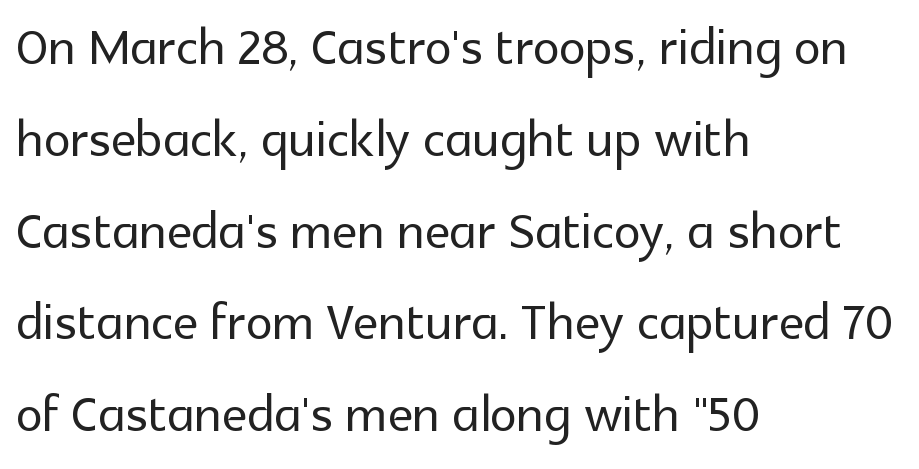
The gap between lines stays unmarked. The gaps between neighbouring characters are ordinary and unremarkable. The paragraph has a hard left edge and a soft right edge. Tall strokes in this sample are plumb rather than angled. Think of a printed novel: that variable character pitch is what you see here. Each new line begins a customary step beneath the previous one.
